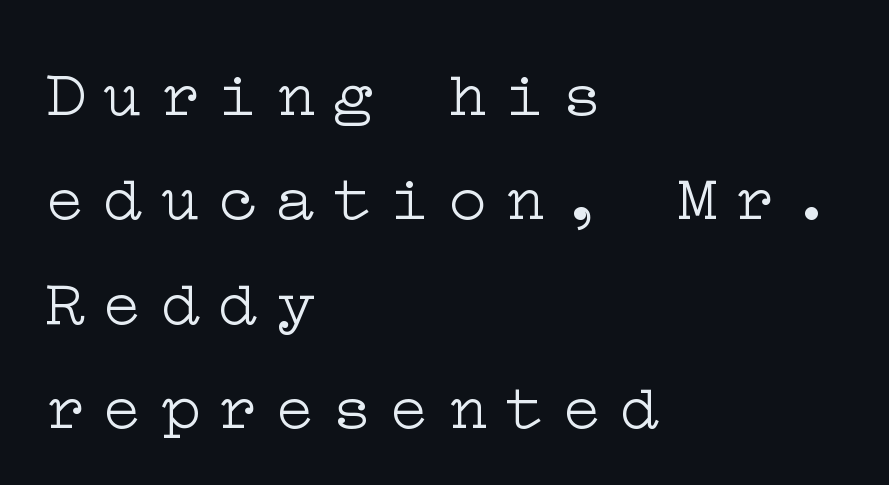
The passage is arranged the way most books set body copy — flush left. There is plenty of visible air inserted between adjacent glyphs. Each stroke keeps to a modest, everyday thickness or less. Check the space under the baseline: it is left empty. Posture: upright roman. I'd call this a serif setting — the letters wear small feet.
